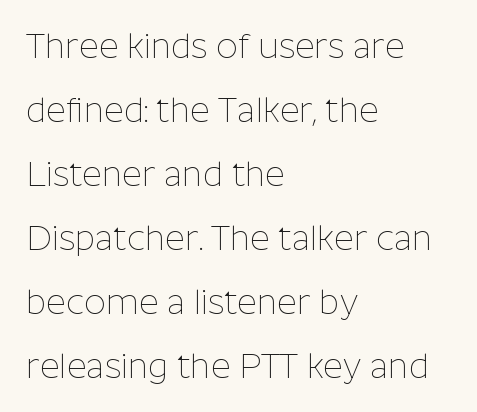
{"serif": "no", "italic": "no", "bold": "no", "weight": "thin", "width": "normal", "stroke_contrast": "low", "x_height": "medium", "monospaced": "no", "underline": "no", "align": "left", "line_spacing_ratio": 1.88, "letter_spacing": "normal", "letter_spacing_em": 0.0, "glyph_px": 34}
